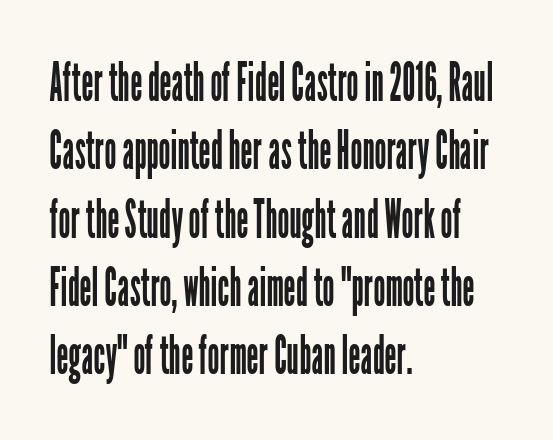
Q: Is the text bold? A: No.
Q: Is the text italic (slanted)? A: No, it is upright.
Q: Is the typeface a serif or a sans-serif typeface? A: Sans-serif.
Q: Is the text underlined? A: No.
Q: How is the paragraph aligned? A: Left-aligned.
Q: Is the spacing between letters normal or unusually wide? A: Normal.
Q: Is the spacing between lines tight, normal or loose? A: Normal.
Q: Width (condensed, normal, or wide)? A: Condensed.
Q: Stroke contrast? A: Low.
Q: x-height? A: Medium.
Q: Monospaced? A: No.
